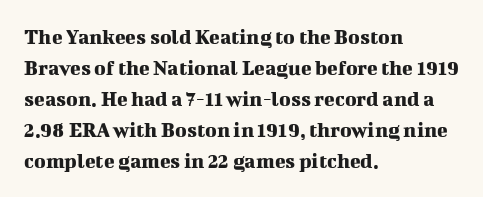
The image shows 22 px text type, upright; set left-aligned, normal line spacing (1.41x), normal letter spacing, not underlined.
